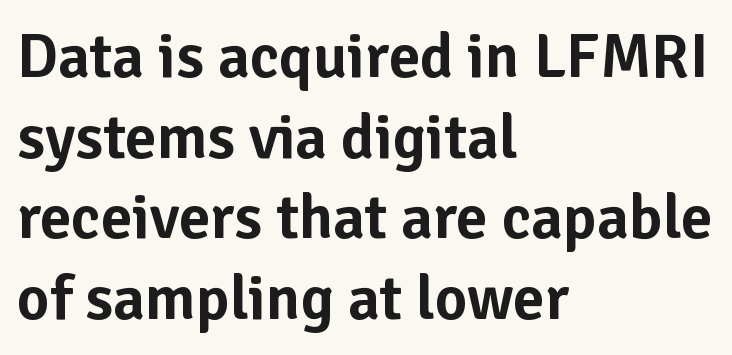
The face used here is proportionally spaced, like ordinary book or web type. These lines are composed in type without serifs. Posture: straight, roman, zero tilt. The lines sit at an ordinary, default distance from one another. This rendering leaves character spacing at its baseline value.
